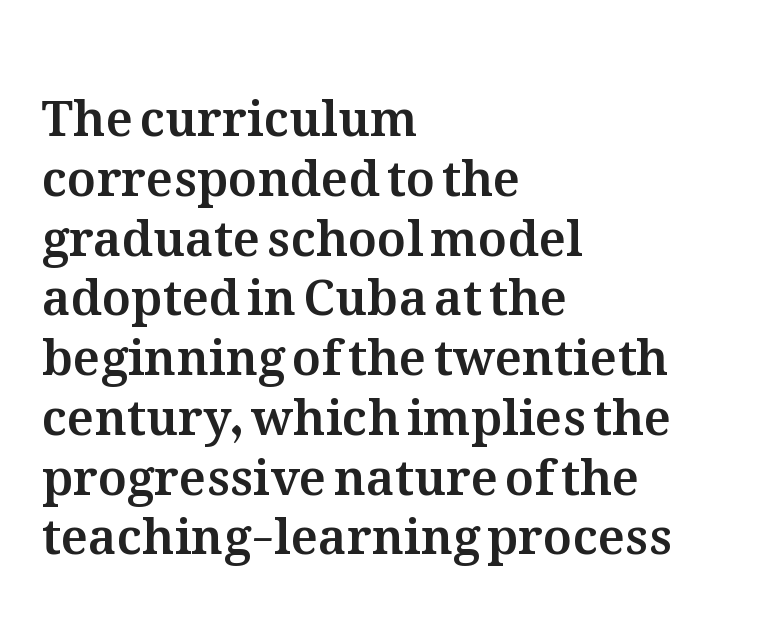
The space beneath each line is pristine and unruled. Every stem runs plumb, perpendicular to the baseline. Notice how the passage keeps a crisp vertical edge on the left only. Here the glyphs are tracked normally, forming tight word shapes. Looks like regular typesetting: each glyph gets only the width it needs.
